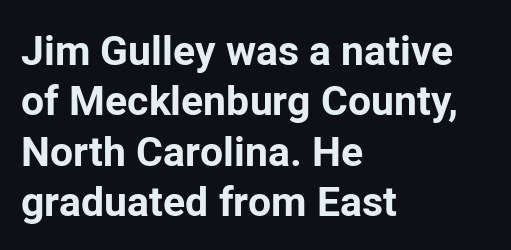
Q: Is the text bold? A: Yes.
Q: Is the text italic (slanted)? A: No, it is upright.
Q: Is the typeface a serif or a sans-serif typeface? A: Sans-serif.
Q: Is the text underlined? A: No.
Q: How is the paragraph aligned? A: Left-aligned.
Q: Is the spacing between letters normal or unusually wide? A: Normal.
Q: Width (condensed, normal, or wide)? A: Normal.
Q: Stroke contrast? A: Low.
Q: x-height? A: Medium.
Q: Monospaced? A: No.
